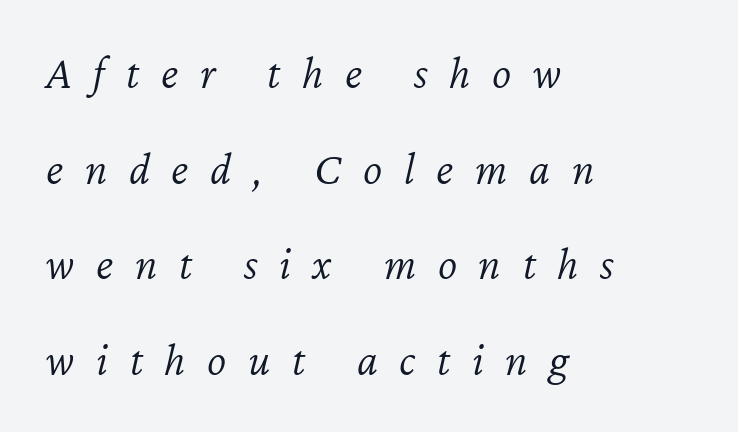
Does the leading feel generous? Absolutely, it's lavish. Only glyphs here, with clear space below each row. Stroke mass is kept to a normal reading level or below. A student would call this left alignment; a typographer would say flush left, rag right. Think of a printed novel: that variable character pitch is what you see here. The rendering inserts visible extra space after every character.
